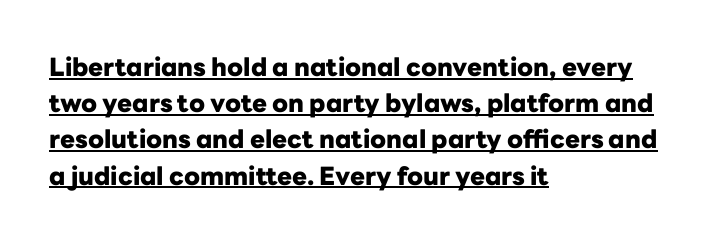
{"italic": "no", "bold": "yes", "underline": "yes", "align": "left", "line_spacing": "normal", "line_spacing_ratio": 1.45, "letter_spacing": "normal", "letter_spacing_em": 0.0, "glyph_px": 25}
